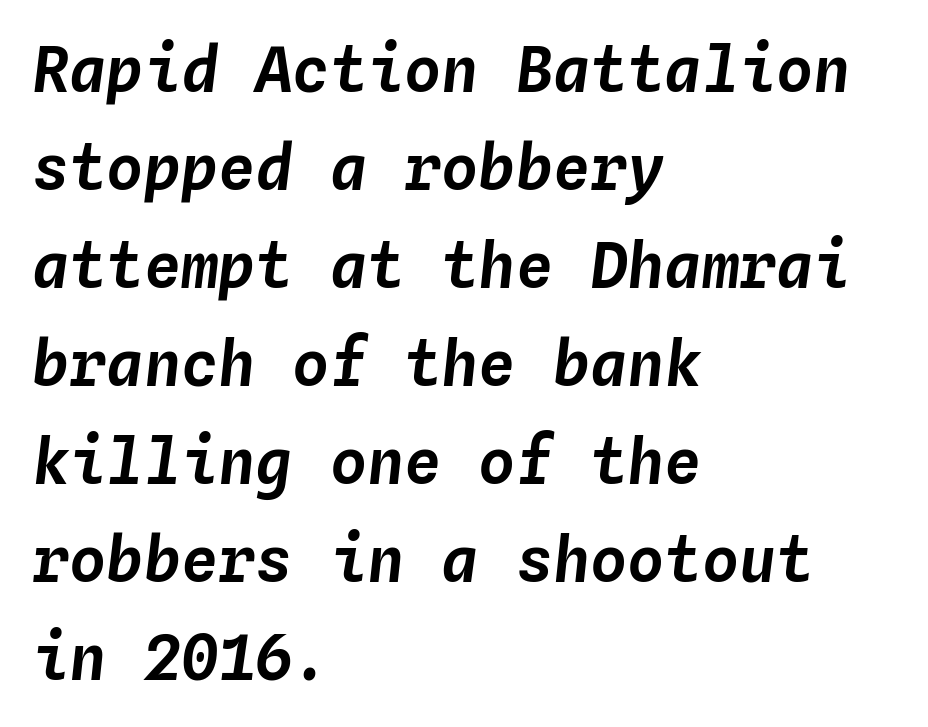
The image shows 62 px text type, italic (leaning right), monospaced; set left-aligned, normal line spacing (1.58x), normal letter spacing, not underlined; low stroke contrast and a medium x-height.
